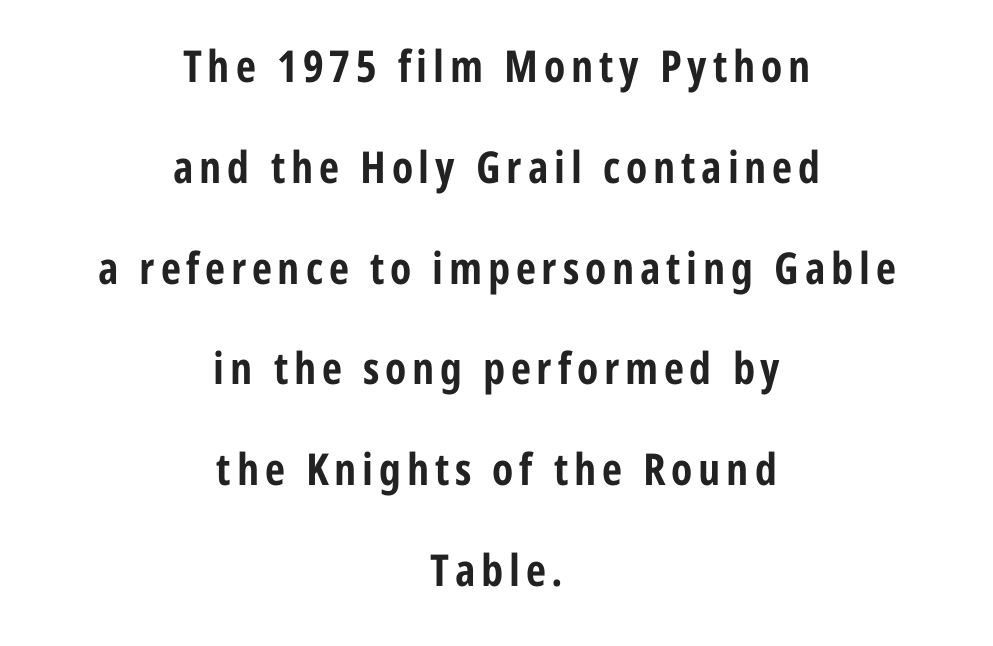
It's the straight-up-and-down kind of type. Nothing sits at the stroke ends, so this counts as sans-serif. Heavy, bold letterforms. Line starts and ends both wander, symmetrically. Proportional: the letters do not fall into vertical columns.
